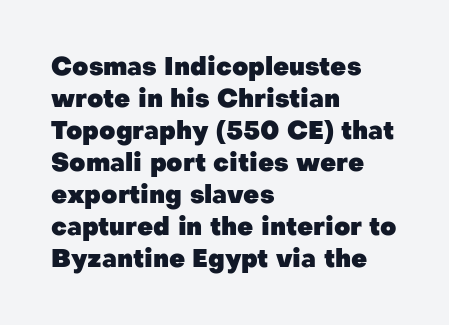
Q: Is the text bold? A: Yes.
Q: Is the text italic (slanted)? A: No, it is upright.
Q: Is the text underlined? A: No.
Q: How is the paragraph aligned? A: Left-aligned.
Q: Is the spacing between letters normal or unusually wide? A: Normal.
Q: Is the spacing between lines tight, normal or loose? A: Normal.
